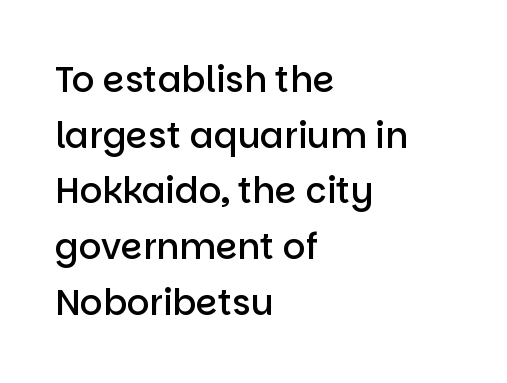
The image shows 35 px semibold sans-serif type, upright; set left-aligned, normal line spacing (1.59x), normal letter spacing, not underlined; low stroke contrast and a large x-height.
